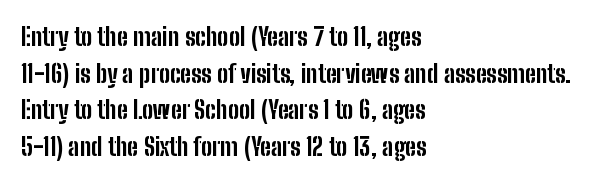
Q: Is the text bold? A: Yes.
Q: Is the text italic (slanted)? A: No, it is upright.
Q: Is the text underlined? A: No.
Q: How is the paragraph aligned? A: Left-aligned.
Q: Is the spacing between letters normal or unusually wide? A: Normal.
Q: Is the spacing between lines tight, normal or loose? A: Normal.
